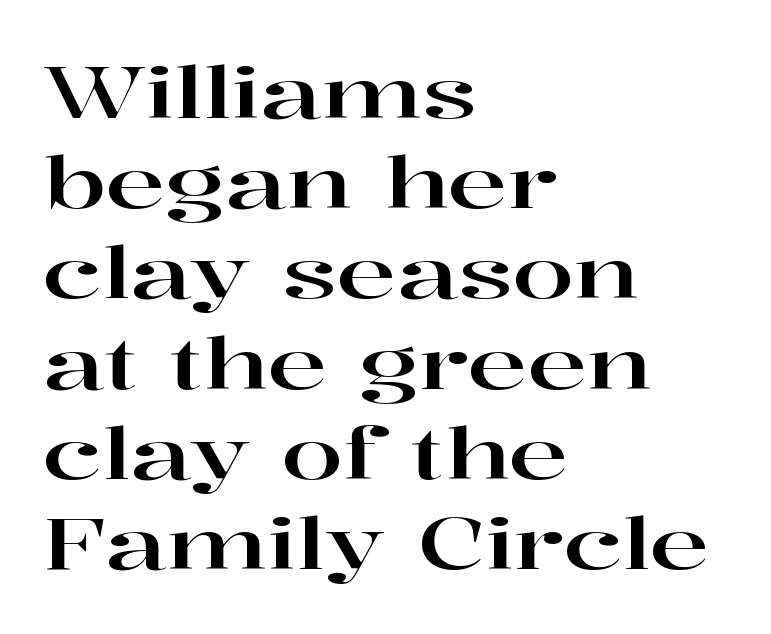
{"serif": "yes", "italic": "no", "width": "wide", "stroke_contrast": "high", "x_height": "medium", "monospaced": "no", "underline": "no", "align": "left", "line_spacing": "normal", "line_spacing_ratio": 1.27, "letter_spacing": "normal", "letter_spacing_em": 0.0, "glyph_px": 71}
